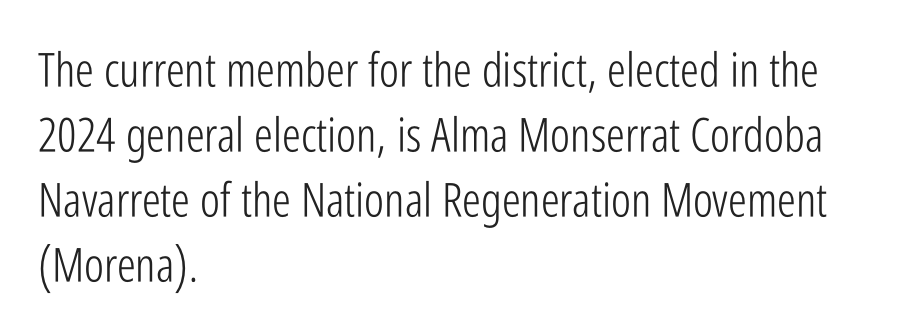
{"serif": "no", "italic": "no", "bold": "no", "weight": "light", "width": "condensed", "stroke_contrast": "low", "x_height": "medium", "monospaced": "no", "underline": "no", "align": "left", "line_spacing": "normal", "line_spacing_ratio": 1.38, "letter_spacing": "normal", "letter_spacing_em": 0.0, "glyph_px": 47}
